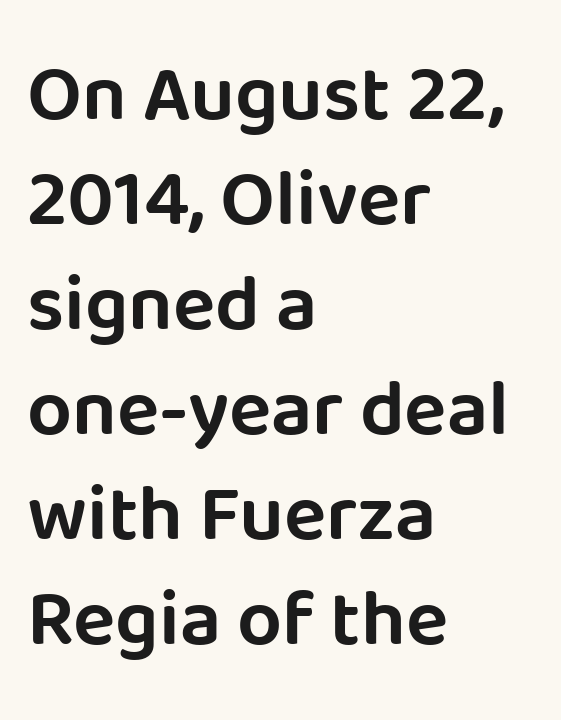
The image shows 79 px sans-serif type, upright; set left-aligned, normal line spacing (1.33x), normal letter spacing, not underlined; low stroke contrast and a large x-height.
